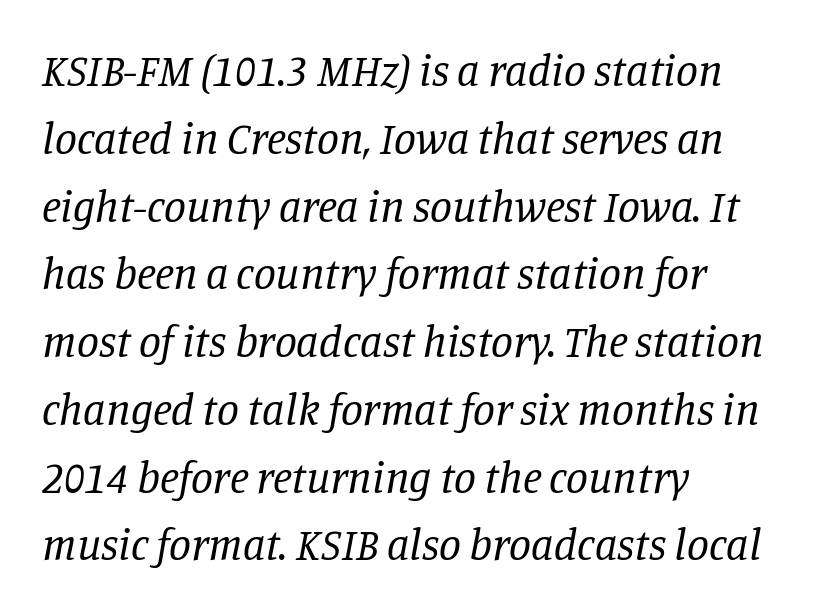
The font's italic variant was chosen for this text. Horizontally, the lines are justified to the leading edge only. These lines are composed in type with serifs. Horizontal bands of white between lines are of average thickness. Is the letter spacing exaggerated? No — it looks like the ordinary default.
